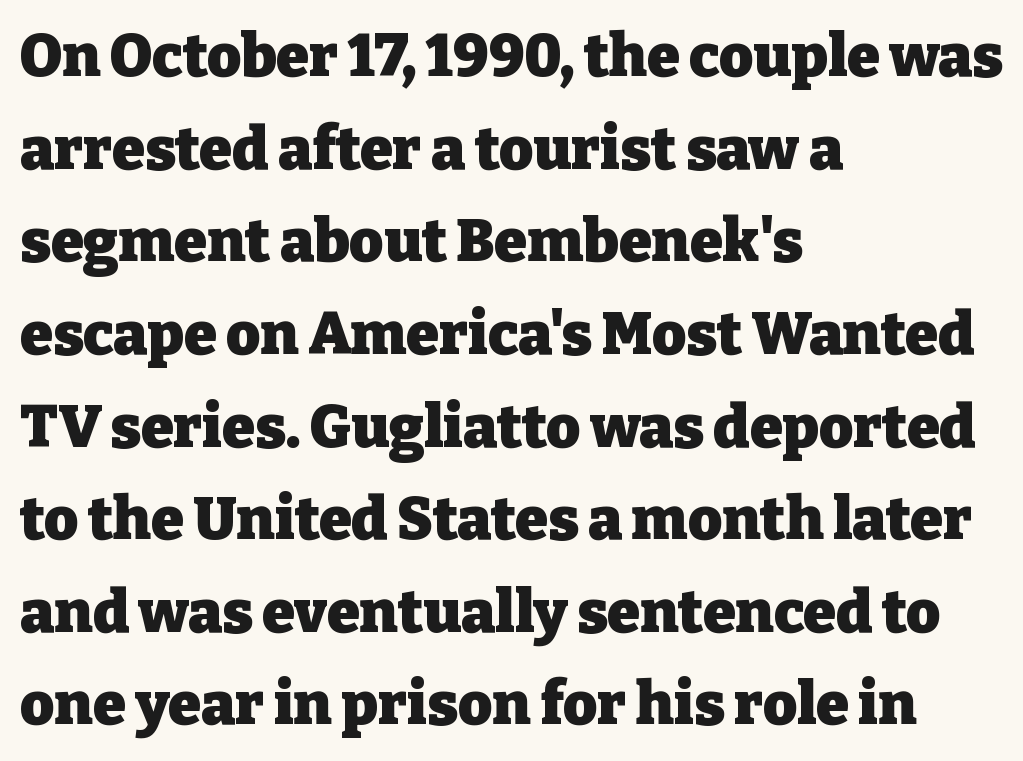
The image shows 59 px heavy serif type, upright; set left-aligned, normal line spacing (1.57x), normal letter spacing, not underlined; low stroke contrast and a medium x-height.
